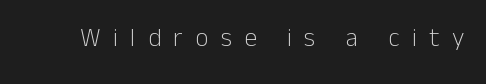
Words appear elongated and porous because spacing is wide. A clean baseline with only descenders dipping below it. The characters are drawn with everyday or finer stroke widths. A typesetter would mark this as roman, not italic.
